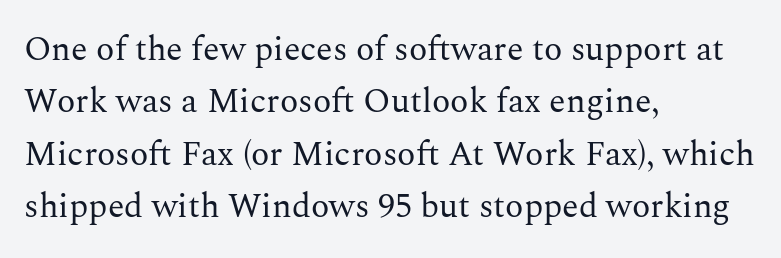
{"serif": "yes", "italic": "no", "bold": "no", "weight": "regular", "width": "normal", "stroke_contrast": "medium", "x_height": "medium", "monospaced": "no", "underline": "no", "align": "left", "line_spacing": "normal", "line_spacing_ratio": 1.54, "letter_spacing": "normal", "letter_spacing_em": 0.0, "glyph_px": 34}
